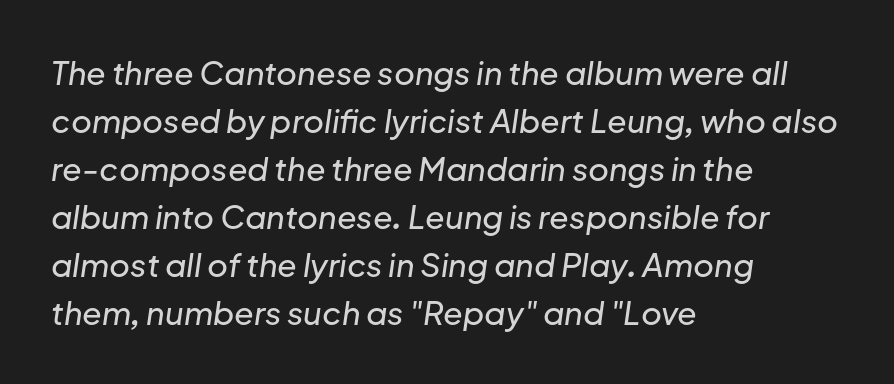
The image shows 32 px text type, italic (leaning right); set left-aligned, normal line spacing (1.5x), normal letter spacing, not underlined; low stroke contrast and a medium x-height.
